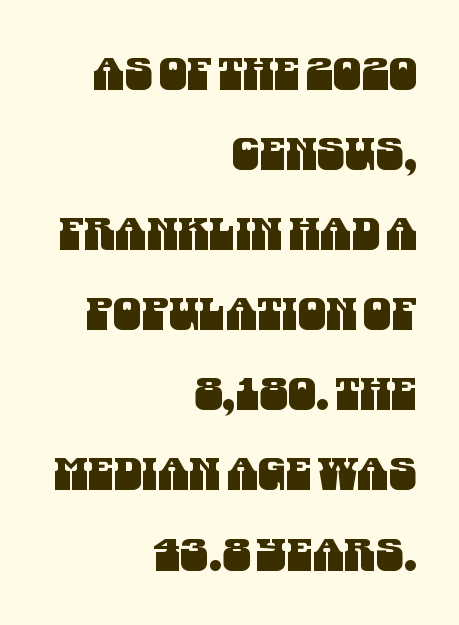
Typeset ragged left — the right edge is the straight one. A typesetter would call this zero additional tracking. I'd call this a sans setting — the letters go barefoot. Proportional: the letters do not fall into vertical columns. Clear beneath every line of the passage.
